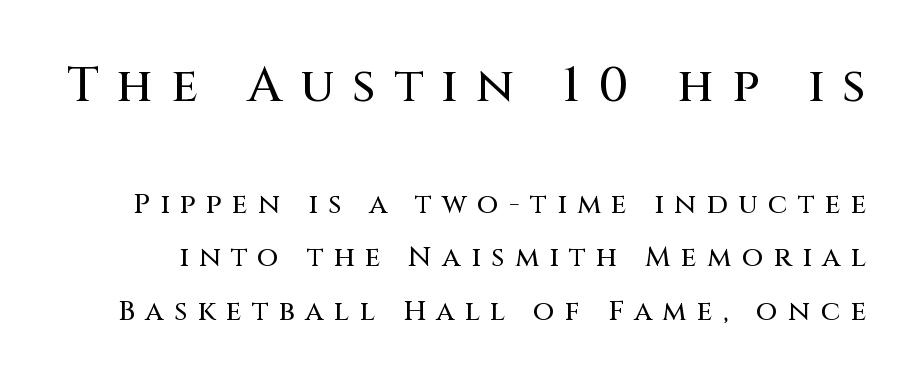
Of the two passages, the one on top uses the larger point size. These lines are composed in type without serifs. There is plenty of visible air inserted between adjacent glyphs. The specimen omits any rule beneath the text block's lines. Do the characters align in a grid? No, the font is proportional. Loosely led — the rows are spread out.
